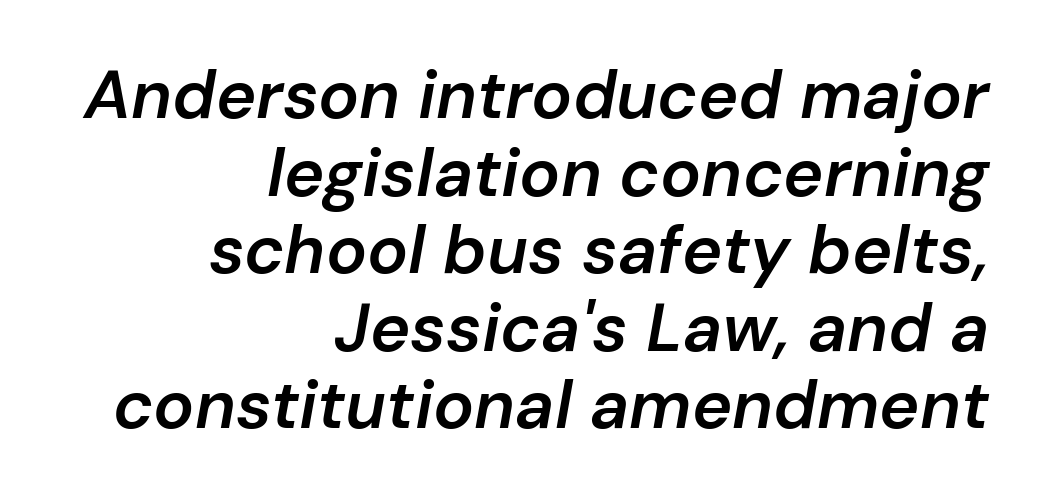
The image shows 68 px semibold type, italic (leaning right); set right-aligned, tight line spacing (1.14x), normal letter spacing, not underlined; low stroke contrast and a medium x-height.
